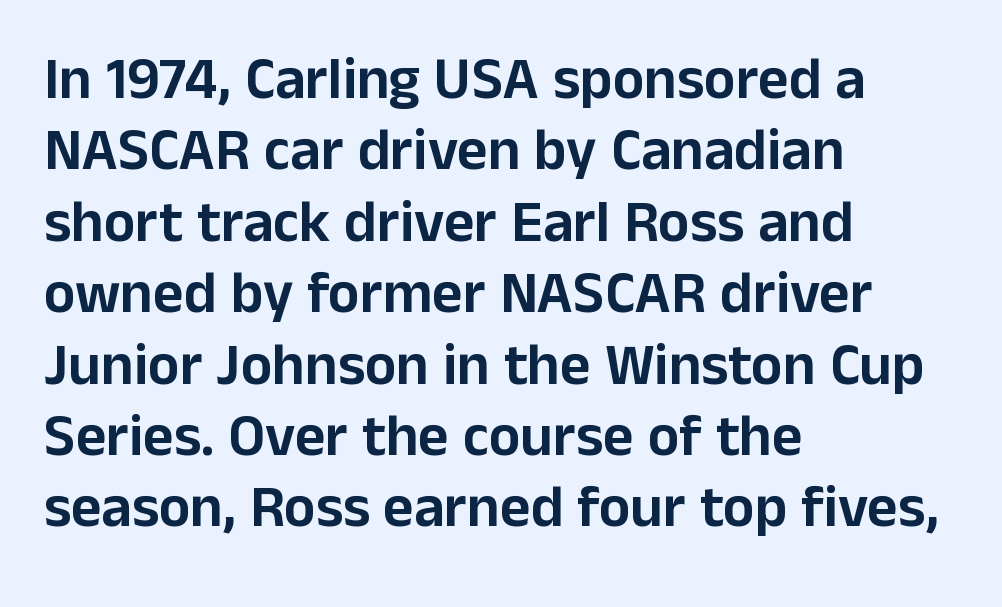
The image shows 59 px sans-serif type, upright; set left-aligned, line spacing 1.21x, normal letter spacing, not underlined; low stroke contrast and a medium x-height.
